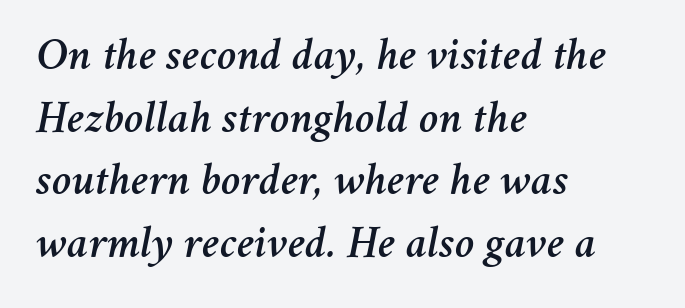
The passage shown leans; its letterforms are oblique. The face used here is proportionally spaced, like ordinary book or web type. Notice how descenders clear the ascenders below comfortably — that's standard leading. Rule under the text: the space is simply empty. The rag falls on the right side of this text block. The type is set solid horizontally, with unmodified tracking.
